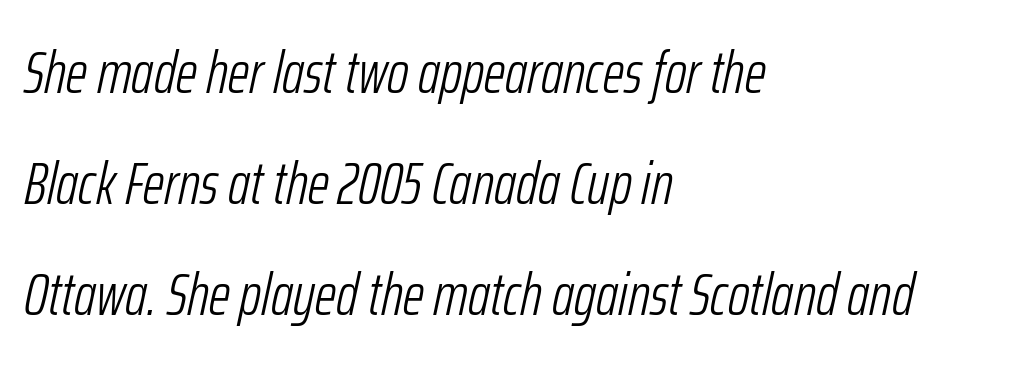
The letters look calm and open, with moderate or lighter stems. Is the type slanted? Yes — the strokes lean at a clear angle. The strip under each line holds only bare page. Leftover space on each line is placed entirely after the last word.
